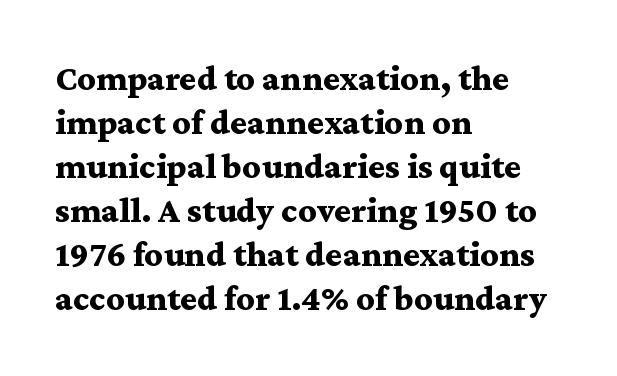
Q: Is the text bold? A: Yes.
Q: Is the text italic (slanted)? A: No, it is upright.
Q: Is the typeface a serif or a sans-serif typeface? A: Serif.
Q: Is the text underlined? A: No.
Q: How is the paragraph aligned? A: Left-aligned.
Q: Is the spacing between letters normal or unusually wide? A: Normal.
Q: Width (condensed, normal, or wide)? A: Wide.
Q: Stroke contrast? A: Medium.
Q: x-height? A: Medium.
Q: Monospaced? A: No.
